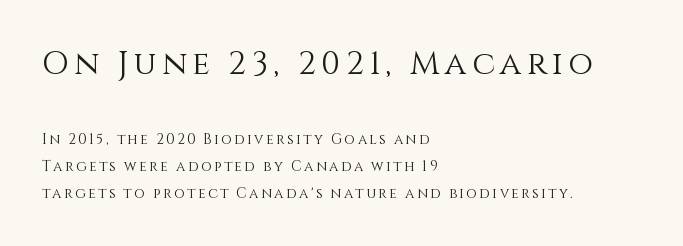
The image shows 32 px light type, upright; set left-aligned, loose line spacing (1.94x), not underlined; the first (top) block is 2.29x larger; a large x-height.
